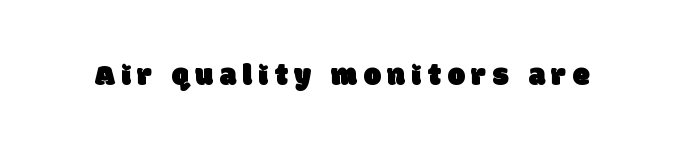
{"serif": "no", "width": "normal", "stroke_contrast": "low", "x_height": "large", "monospaced": "no", "underline": "no", "letter_spacing": "wide", "letter_spacing_em": 0.21, "glyph_px": 31}
